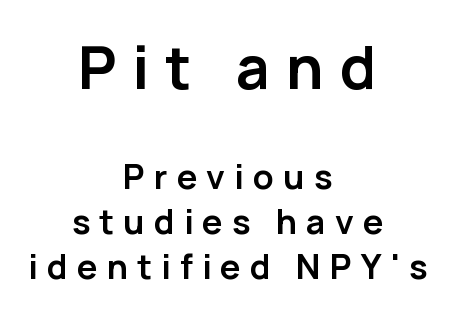
{"serif": "no", "italic": "no", "bold": "yes", "weight": "semibold", "width": "normal", "stroke_contrast": "low", "x_height": "medium", "monospaced": "no", "underline": "no", "align": "center", "line_spacing": "normal", "line_spacing_ratio": 1.32, "letter_spacing": "wide", "letter_spacing_em": 0.27, "larger_block": "first", "size_ratio": 1.76, "glyph_px": 60}
